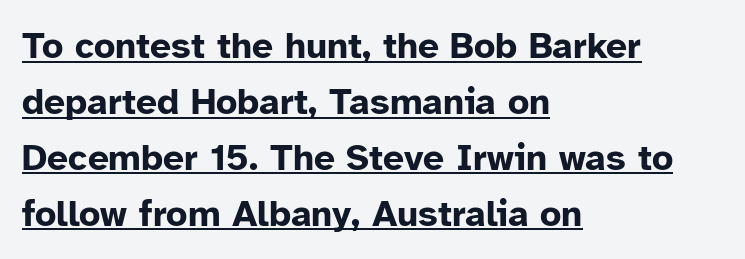
{"serif": "no", "italic": "no", "bold": "yes", "weight": "bold", "width": "normal", "stroke_contrast": "low", "x_height": "medium", "monospaced": "no", "underline": "yes", "align": "left", "line_spacing": "normal", "line_spacing_ratio": 1.51, "letter_spacing": "normal", "letter_spacing_em": 0.0, "glyph_px": 37}
